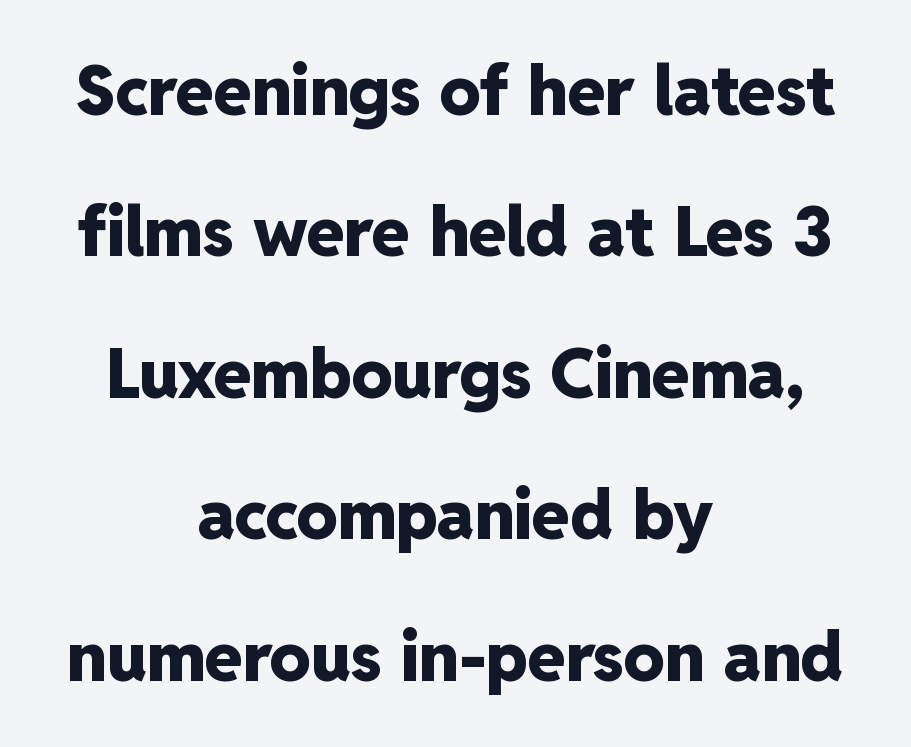
Q: Is the text bold? A: Yes.
Q: Is the text italic (slanted)? A: No, it is upright.
Q: Is the typeface a serif or a sans-serif typeface? A: Sans-serif.
Q: Is the text underlined? A: No.
Q: How is the paragraph aligned? A: Centered.
Q: Is the spacing between letters normal or unusually wide? A: Normal.
Q: Is the spacing between lines tight, normal or loose? A: Loose.
Q: Width (condensed, normal, or wide)? A: Normal.
Q: Stroke contrast? A: Low.
Q: x-height? A: Medium.
Q: Monospaced? A: No.
